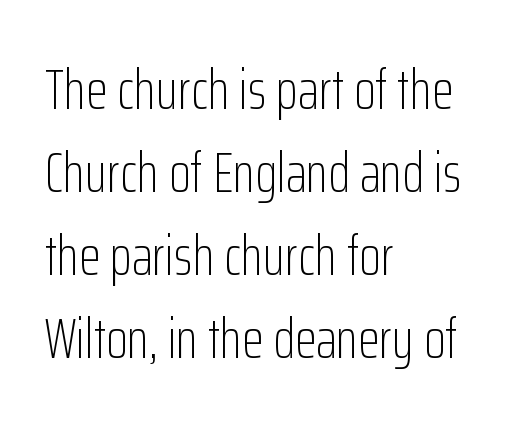
{"serif": "no", "italic": "no", "bold": "no", "weight": "light", "width": "condensed", "stroke_contrast": "low", "x_height": "medium", "monospaced": "no", "underline": "no", "align": "left", "line_spacing": "normal", "line_spacing_ratio": 1.48, "letter_spacing": "normal", "letter_spacing_em": 0.0, "glyph_px": 56}
